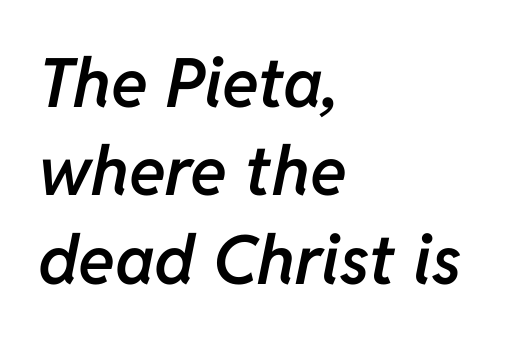
Emphasis-style slanted type is in use. A bare baseline throughout the passage. Caption: standard tracking, unaltered. This sample is left-justified, so line endings fall wherever the words run out.
